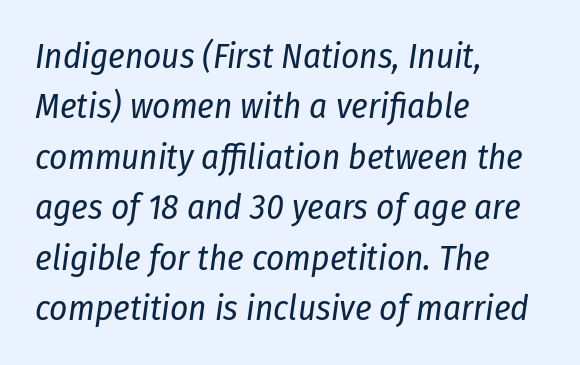
The image shows 35 px regular-weight, condensed type, italic (leaning right); set left-aligned, normal line spacing (1.44x), normal letter spacing, not underlined; low stroke contrast and a medium x-height.
